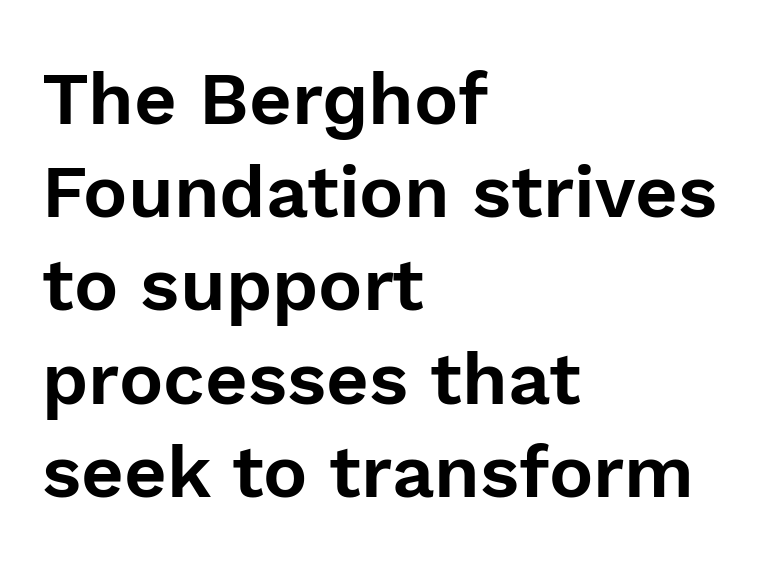
Looks like regular typesetting: each glyph gets only the width it needs. A classic flush-left, rag-right setting is used for this passage. The string is rendered with underlining switched off. Nope, not italic — everything's standing straight. The lines sit at an ordinary, default distance from one another. Each letter's strokes conclude bluntly, with no projecting serifs.
